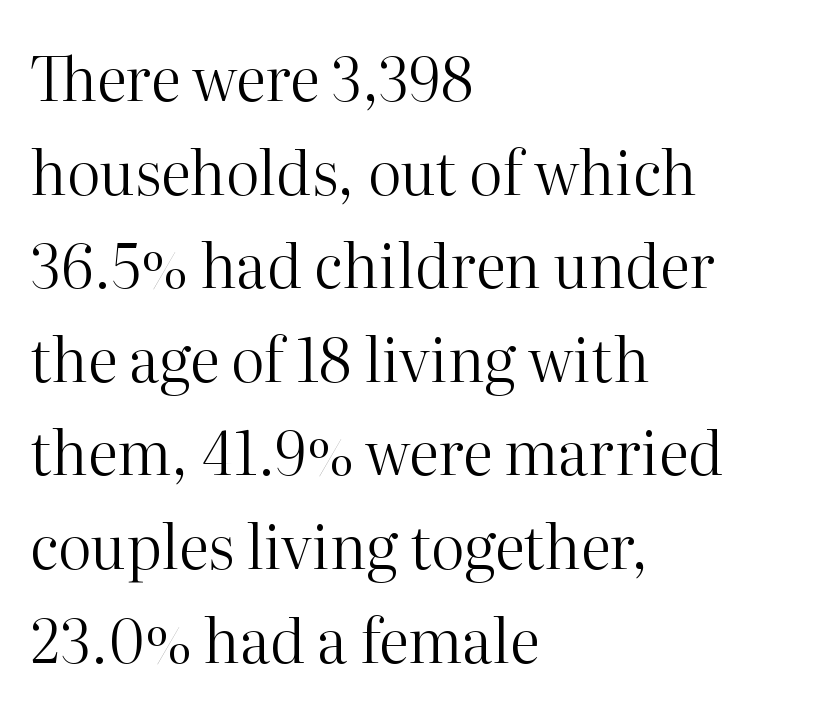
The image shows 60 px regular-weight serif type, upright; set left-aligned, normal line spacing (1.56x), normal letter spacing, not underlined; high stroke contrast and a medium x-height.
